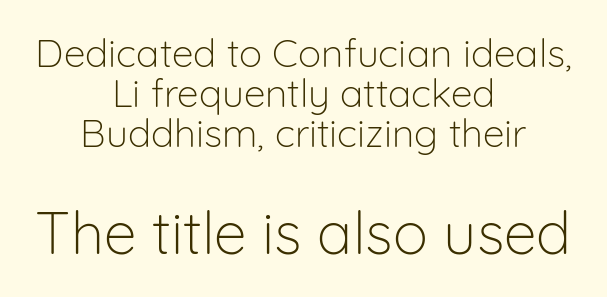
The image shows 59 px light sans-serif type, upright; set centered, tight line spacing (1.02x), normal letter spacing, not underlined; the second (bottom) block is 1.51x larger; low stroke contrast and a medium x-height.
